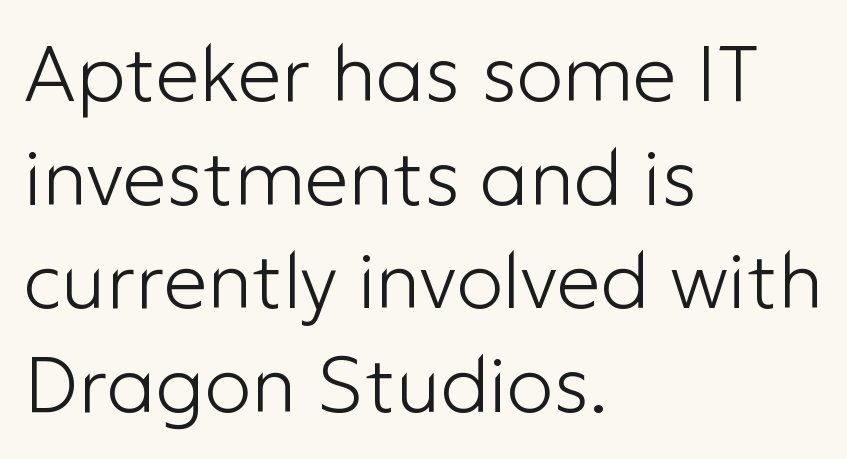
{"serif": "no", "italic": "no", "bold": "no", "weight": "light", "width": "normal", "stroke_contrast": "low", "x_height": "medium", "monospaced": "no", "underline": "no", "align": "left", "line_spacing": "normal", "line_spacing_ratio": 1.33, "letter_spacing": "normal", "letter_spacing_em": 0.0, "glyph_px": 78}
